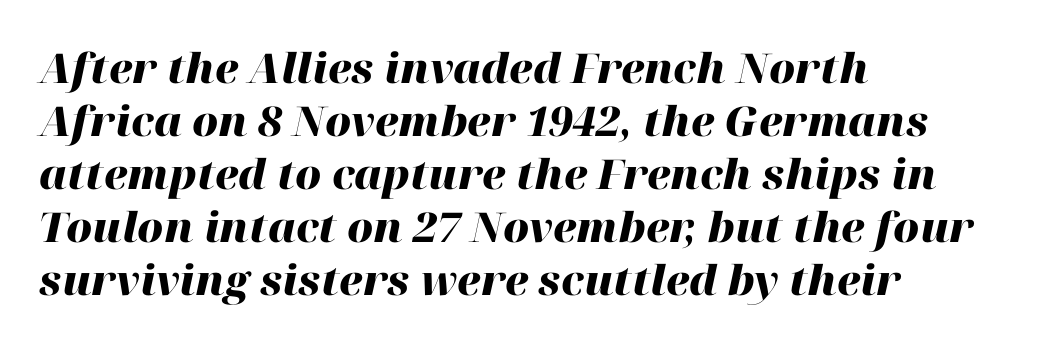
{"italic": "yes", "lean": "right", "slant_degrees": 12, "bold": "yes", "weight": "heavy", "width": "normal", "stroke_contrast": "high", "x_height": "medium", "monospaced": "no", "underline": "no", "align": "left", "line_spacing": "normal", "line_spacing_ratio": 1.29, "letter_spacing": "normal", "letter_spacing_em": 0.0, "glyph_px": 41}
